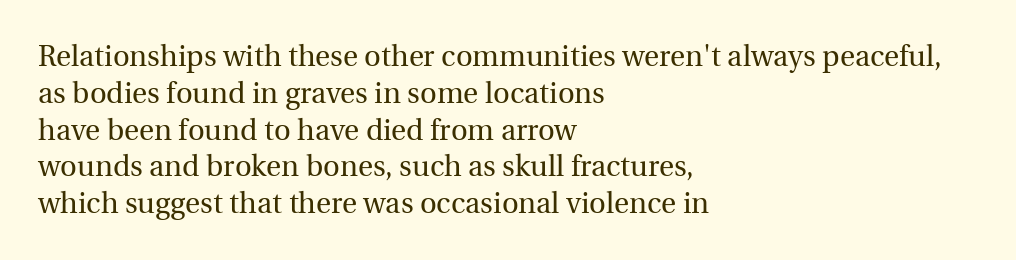
The image shows 29 px regular-weight serif type, upright; set left-aligned, normal line spacing (1.27x), normal letter spacing, not underlined; a medium x-height.
